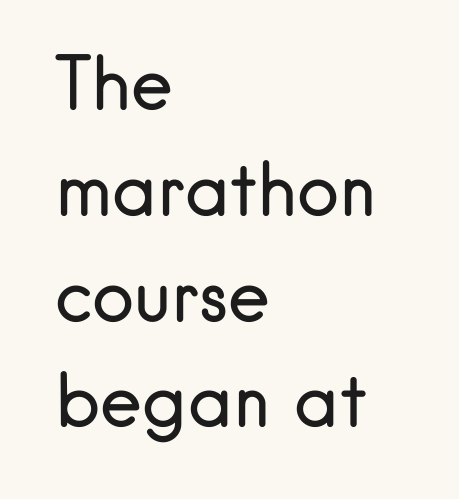
{"serif": "no", "italic": "no", "bold": "no", "weight": "regular", "width": "normal", "stroke_contrast": "low", "x_height": "small", "monospaced": "no", "underline": "no", "align": "left", "line_spacing": "normal", "line_spacing_ratio": 1.49, "letter_spacing": "normal", "letter_spacing_em": 0.0, "glyph_px": 71}
